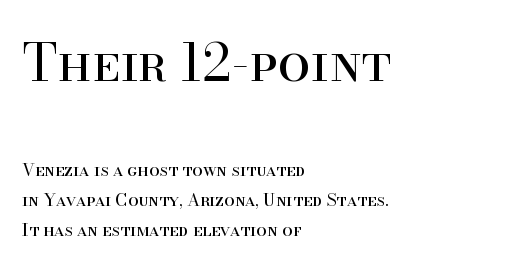
The image shows 52 px regular-weight serif type, upright; set left-aligned, line spacing 1.77x, normal letter spacing, not underlined; the first (top) block is 3.06x larger; high stroke contrast and a small x-height.
